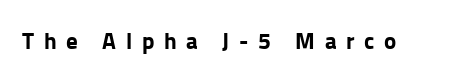
{"italic": "no", "bold": "yes", "underline": "no", "letter_spacing": "wide", "letter_spacing_em": 0.42, "glyph_px": 23}
